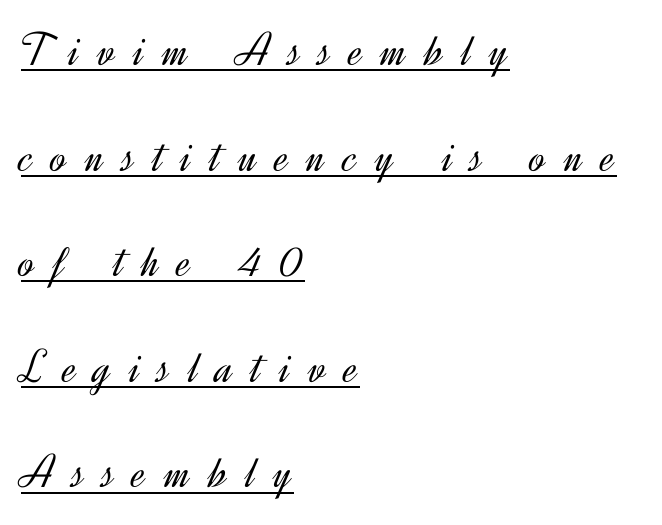
{"serif": "no", "bold": "no", "weight": "light", "width": "normal", "x_height": "small", "monospaced": "no", "underline": "yes", "align": "left", "line_spacing": "loose", "line_spacing_ratio": 2.2, "letter_spacing": "wide", "letter_spacing_em": 0.38, "glyph_px": 48}
